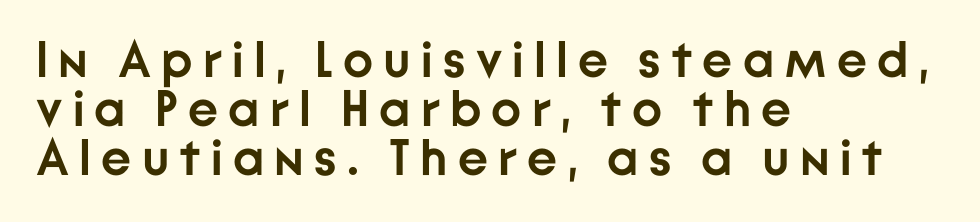
Check under the words: just untouched page. Characters remain perfectly vertical along every line. The face used here is proportionally spaced, like ordinary book or web type. Whoever set this chose condensed vertical rhythm over breathing room. Letterform terminals end flat and unadorned throughout the passage.
